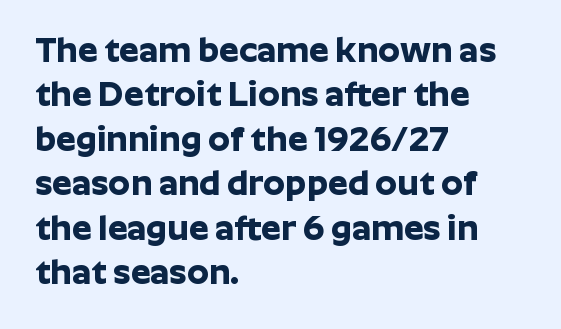
{"serif": "no", "italic": "no", "bold": "yes", "weight": "bold", "width": "normal", "stroke_contrast": "low", "x_height": "medium", "monospaced": "no", "underline": "no", "align": "left", "line_spacing": "normal", "line_spacing_ratio": 1.27, "letter_spacing": "normal", "letter_spacing_em": 0.0, "glyph_px": 35}
